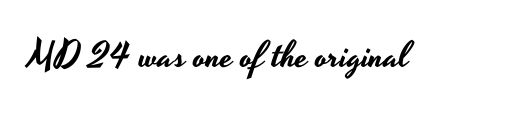
The image shows 37 px wide sans-serif type; set normal letter spacing, not underlined; low stroke contrast and a small x-height.
